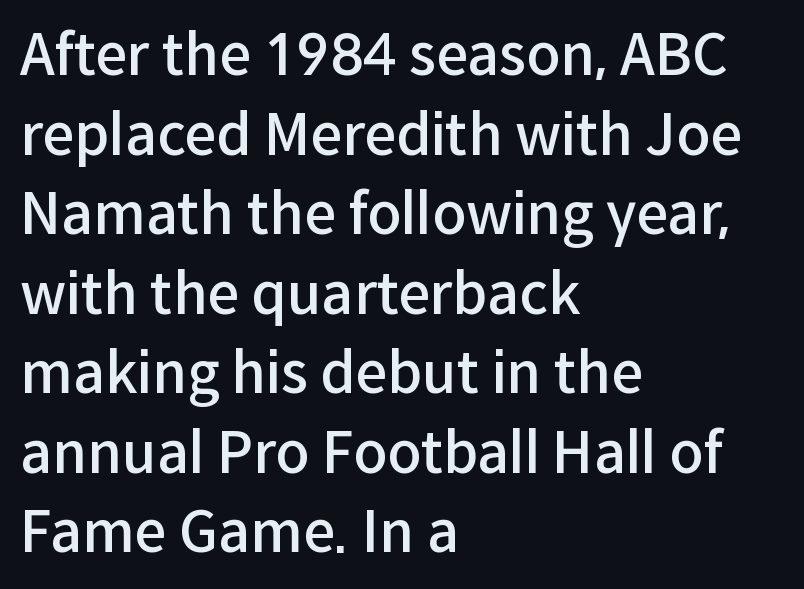
Does the type have serifs? No, each stem ends abruptly. Vertical spacing — default. In CSS terms this would be text-align: left. A somewhat darkened texture: the type is semibold rather than bold.
